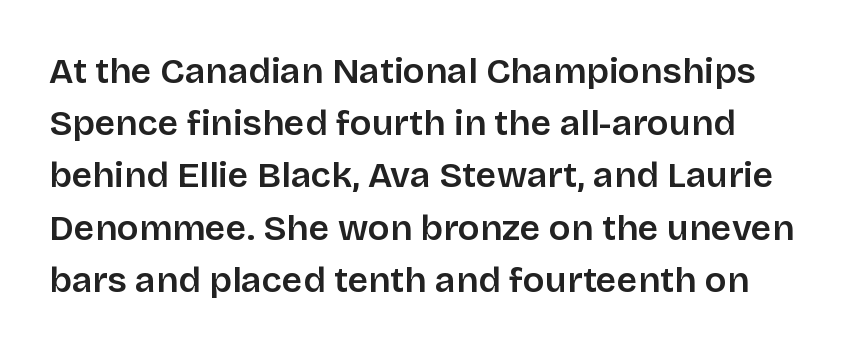
You can tell from the bare stems that sans-serif type was used. A fair bit of extra ink — the face is semibold, not bold. Note the varied advance widths — an 'i' is clearly narrower than an 'm'. In terms of letterspacing, this is plain default setting. The specimen reads as upright at a glance.
